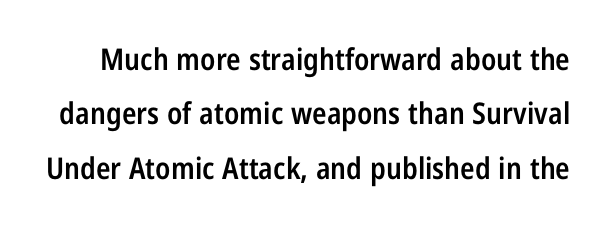
{"serif": "no", "italic": "no", "bold": "semi", "weight": "semibold", "width": "condensed", "stroke_contrast": "low", "x_height": "medium", "monospaced": "no", "underline": "no", "line_spacing_ratio": 1.81, "letter_spacing": "normal", "letter_spacing_em": 0.0, "glyph_px": 30}
